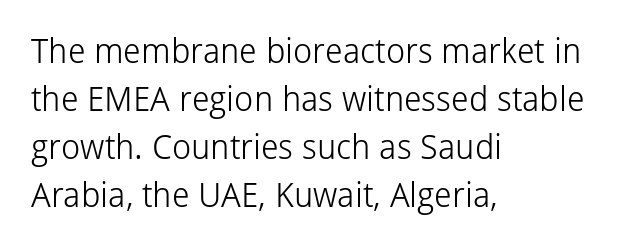
The image shows 34 px light sans-serif type, upright; set left-aligned, normal line spacing (1.41x), normal letter spacing, not underlined; low stroke contrast and a medium x-height.
